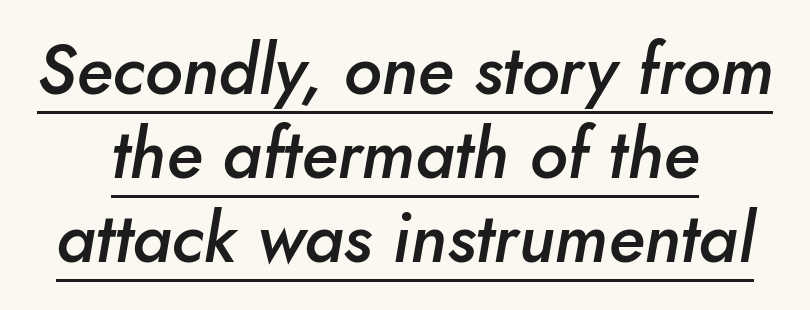
Each line is balanced around a shared central axis. The lettering is marked with a stroke running underneath it. This rendering leaves character spacing at its baseline value. The sample has been set in demibold, a notch under bold.
